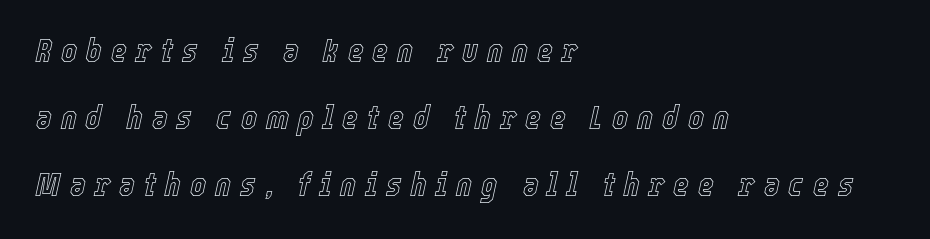
Emphasis-style slanted type is in use. The block of text is sparse from top to bottom, with ample space between rows. Think of a printed novel: that variable character pitch is what you see here. All the whitespace from short lines collects on the right. Nobody drew a line under any word here.
